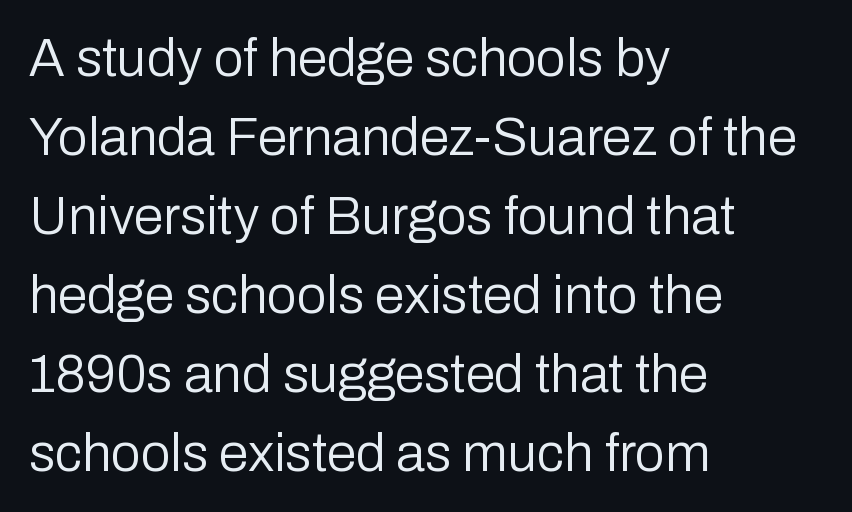
Italic: no, the glyphs are upright roman. A normal amount of white space separates one row of letters from the next. Unlike a traditional serif, this face leaves its strokes unadorned. The string is rendered with underlining switched off.
